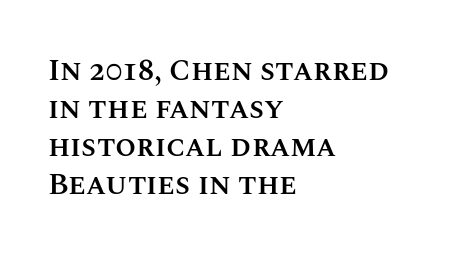
Do the letters lean? They stand straight. Descender tails drop into unmarked territory. You could not count columns in this text — the font is proportionally spaced. A student would call this left alignment; a typographer would say flush left, rag right. Quick note: interline space is typical. Firm but not heavy-handed strokes: this text is semibold.
